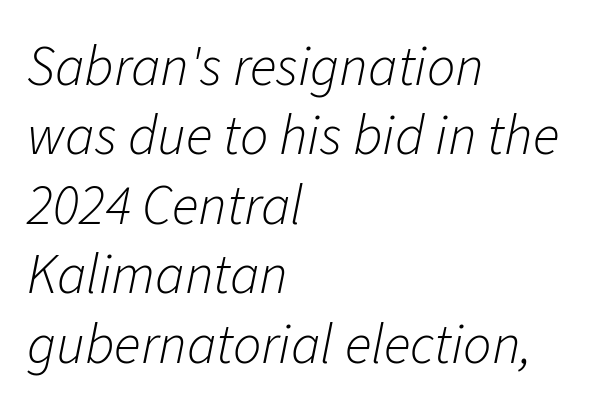
The image shows 56 px light type, italic (leaning right); set left-aligned, line spacing 1.24x, normal letter spacing, not underlined; low stroke contrast and a medium x-height.
